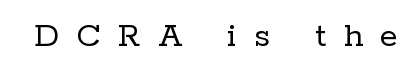
A quiet, ordinary-to-light weight characterises the typeface. Quick note: not italic, upright. Looks like regular typesetting: each glyph gets only the width it needs. Inter-character spacing is expanded well beyond the font's built-in metrics. Underlining? Definitely not there.
